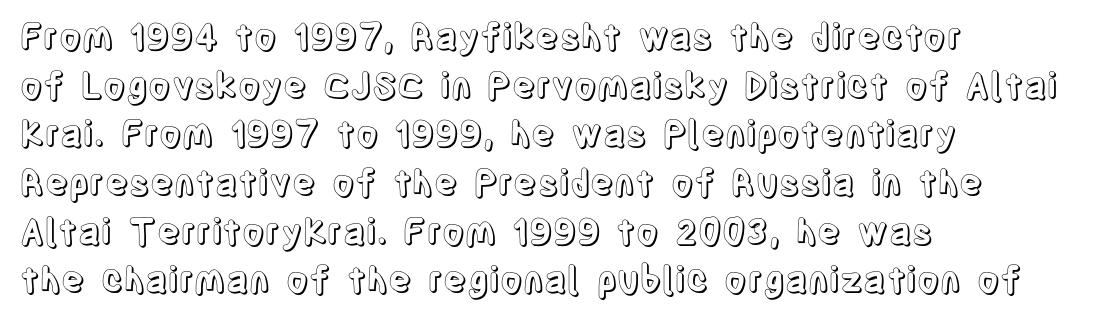
Q: Is the text italic (slanted)? A: No, it is upright.
Q: Is the text underlined? A: No.
Q: How is the paragraph aligned? A: Left-aligned.
Q: Is the spacing between letters normal or unusually wide? A: Normal.
Q: Is the spacing between lines tight, normal or loose? A: Normal.
Q: Width (condensed, normal, or wide)? A: Condensed.
Q: x-height? A: Large.
Q: Monospaced? A: No.
